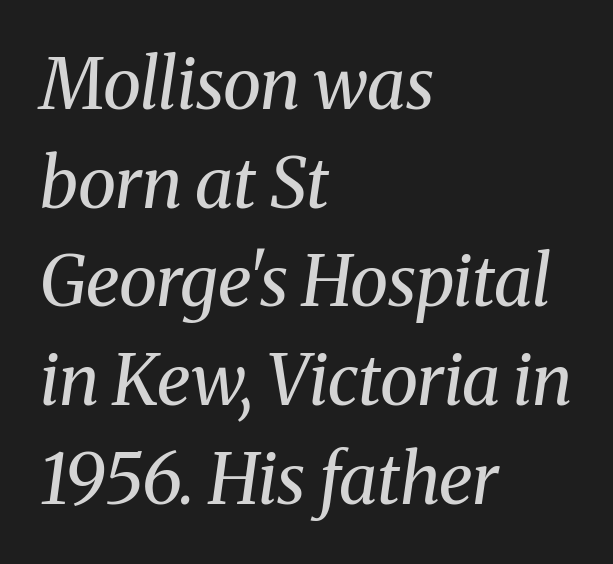
Reading down the block, your eye returns to a fixed left position each line. Nothing unusual about the tracking: characters are spaced as the font intends. It's the slanting kind of type. A typesetter would call this leading conventional body-copy spacing.
